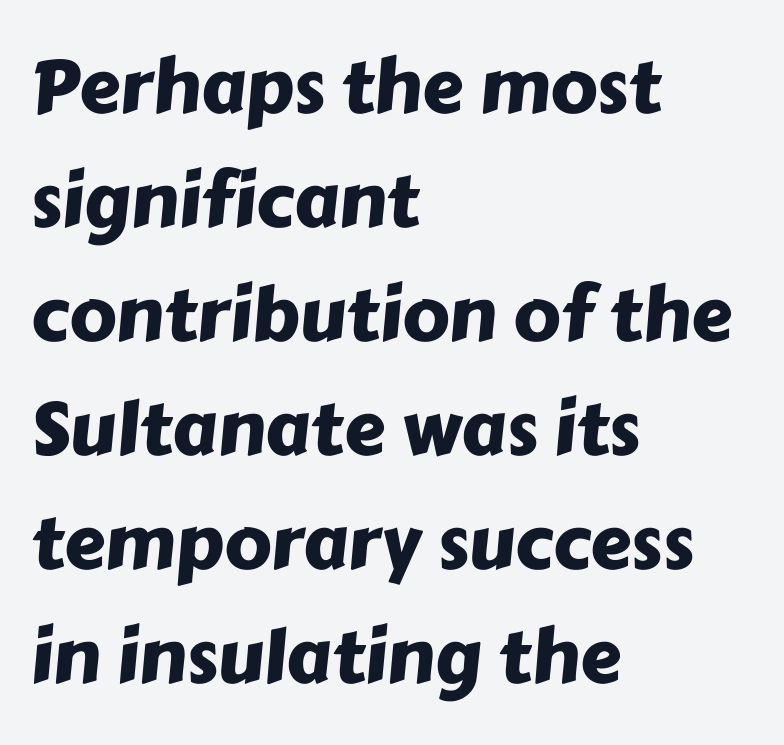
{"serif": "no", "width": "normal", "stroke_contrast": "low", "x_height": "medium", "monospaced": "no", "underline": "no", "align": "left", "line_spacing": "normal", "line_spacing_ratio": 1.54, "letter_spacing": "normal", "letter_spacing_em": 0.0, "glyph_px": 74}
